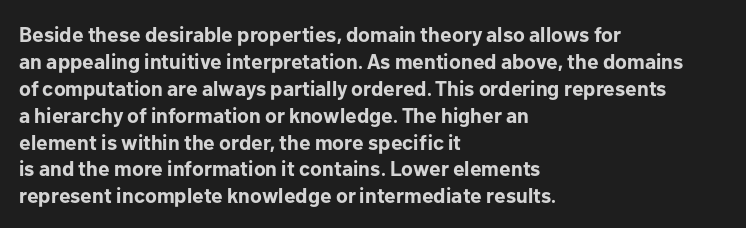
The image shows 21 px bold type, upright; set left-aligned, normal line spacing (1.28x), normal letter spacing, not underlined.
